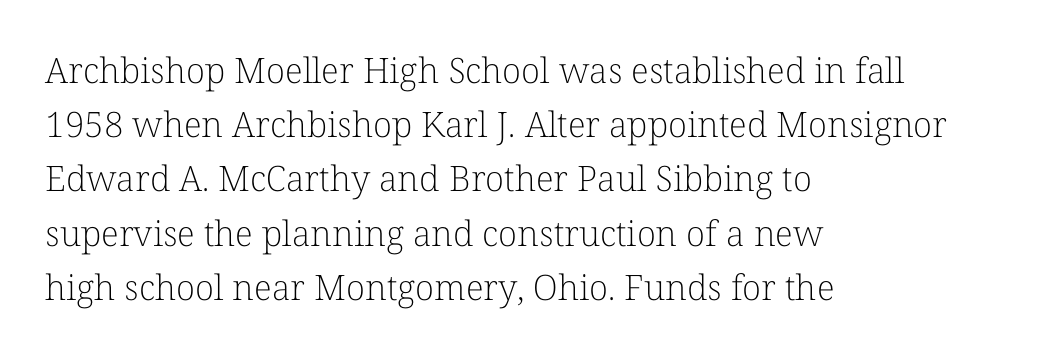
Q: Is the text bold? A: No.
Q: Is the text italic (slanted)? A: No, it is upright.
Q: Is the typeface a serif or a sans-serif typeface? A: Serif.
Q: Is the text underlined? A: No.
Q: How is the paragraph aligned? A: Left-aligned.
Q: Is the spacing between letters normal or unusually wide? A: Normal.
Q: Is the spacing between lines tight, normal or loose? A: Normal.
Q: Width (condensed, normal, or wide)? A: Normal.
Q: Stroke contrast? A: Low.
Q: x-height? A: Medium.
Q: Monospaced? A: No.
